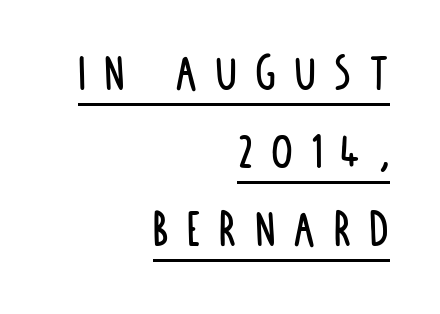
{"serif": "no", "italic": "no", "width": "condensed", "stroke_contrast": "low", "x_height": "large", "monospaced": "no", "underline": "yes", "align": "right", "line_spacing": "normal", "line_spacing_ratio": 1.42, "letter_spacing": "wide", "letter_spacing_em": 0.33, "glyph_px": 55}
